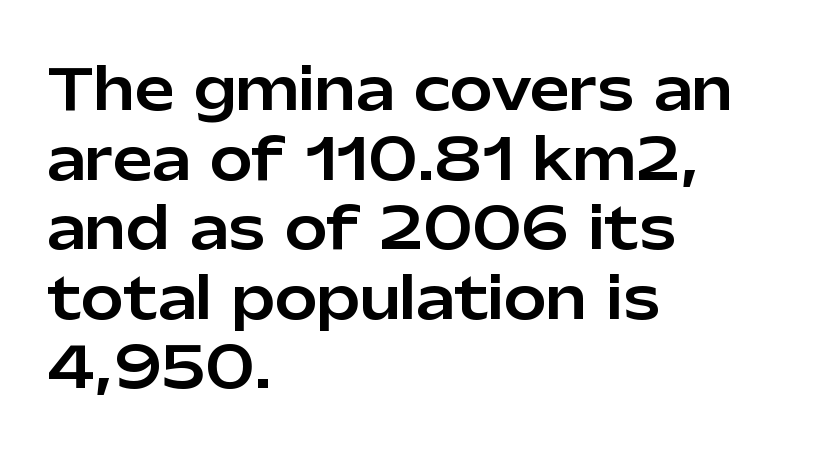
The image shows 57 px sans-serif type, upright; set left-aligned, line spacing 1.22x, normal letter spacing, not underlined; low stroke contrast and a medium x-height.
